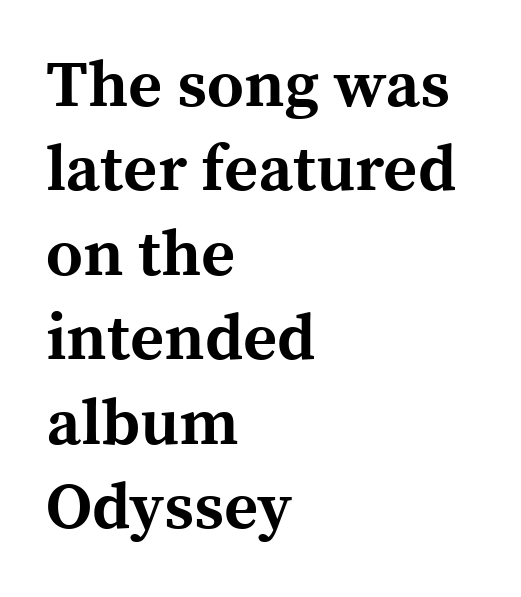
{"serif": "yes", "italic": "no", "bold": "yes", "weight": "bold", "width": "normal", "x_height": "medium", "monospaced": "no", "underline": "no", "align": "left", "line_spacing": "normal", "line_spacing_ratio": 1.3, "letter_spacing": "normal", "letter_spacing_em": 0.0, "glyph_px": 65}
